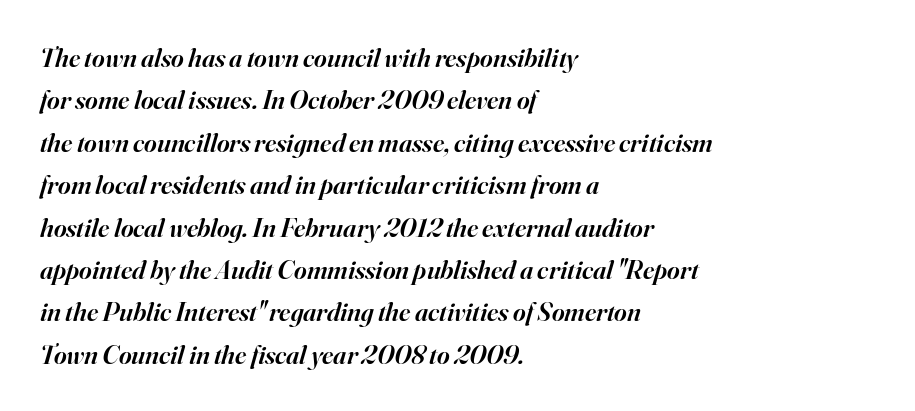
What stands out about the letter spacing? Nothing — it is the standard amount. The line-height multiplier appears to be the usual default. Lines of text with bare space underneath. Its strokes are somewhat broadened, the hallmark of semibold type. Alignment: flush left. If you drew a line through each stem, it would be angled.
